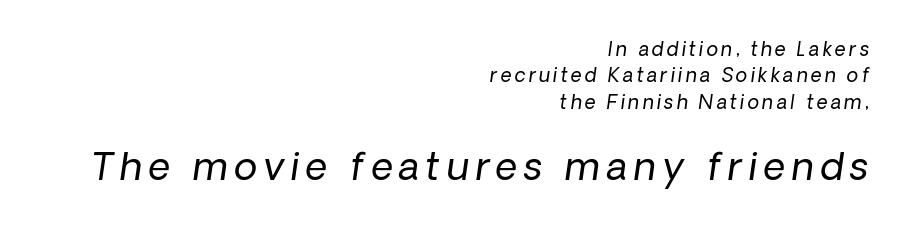
The image shows 38 px regular-weight type, italic (leaning right); set right-aligned, normal line spacing (1.39x), not underlined; the second (bottom) block is 2.0x larger; low stroke contrast and a medium x-height.
